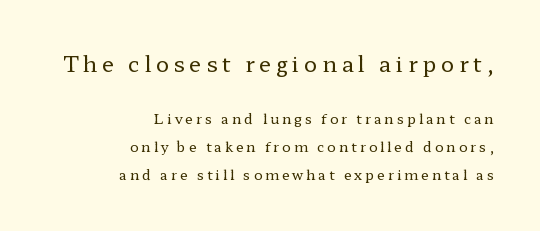
The text block is weighted toward the right margin, trailing off unevenly leftward. Words appear elongated and porous because spacing is wide. The strip under each line holds only bare page. Type size steps down from the first block to the second.
